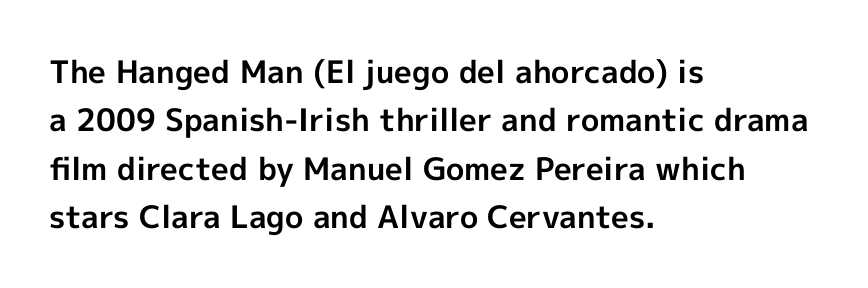
{"serif": "no", "italic": "no", "bold": "yes", "weight": "bold", "width": "normal", "x_height": "medium", "monospaced": "no", "underline": "no", "align": "left", "line_spacing": "normal", "line_spacing_ratio": 1.56, "letter_spacing": "normal", "letter_spacing_em": 0.0, "glyph_px": 31}
